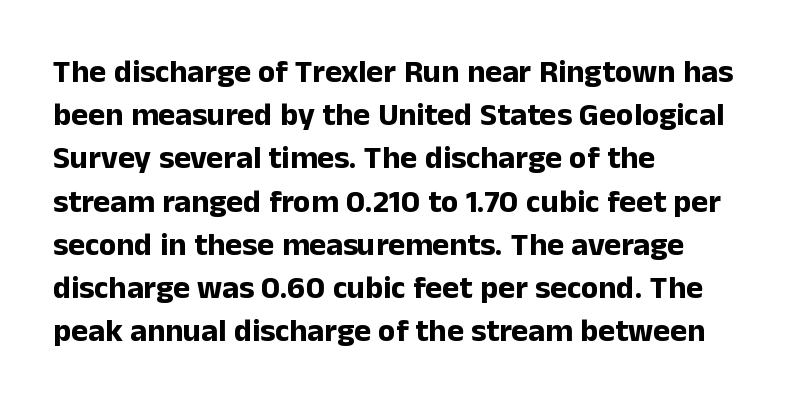
Q: Is the text bold? A: Yes.
Q: Is the text italic (slanted)? A: No, it is upright.
Q: Is the typeface a serif or a sans-serif typeface? A: Sans-serif.
Q: Is the text underlined? A: No.
Q: How is the paragraph aligned? A: Left-aligned.
Q: Is the spacing between letters normal or unusually wide? A: Normal.
Q: Is the spacing between lines tight, normal or loose? A: Normal.
Q: Width (condensed, normal, or wide)? A: Normal.
Q: Stroke contrast? A: Low.
Q: x-height? A: Medium.
Q: Monospaced? A: No.
